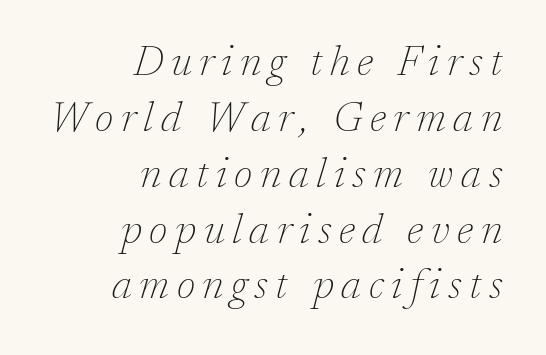
Q: Is the text bold? A: No.
Q: Is the text italic (slanted)? A: Yes, it leans right by about 17 degrees.
Q: Is the typeface a serif or a sans-serif typeface? A: Serif.
Q: Is the text underlined? A: No.
Q: How is the paragraph aligned? A: Right-aligned.
Q: Is the spacing between lines tight, normal or loose? A: Normal.
Q: Width (condensed, normal, or wide)? A: Normal.
Q: Stroke contrast? A: Low.
Q: x-height? A: Medium.
Q: Monospaced? A: No.
